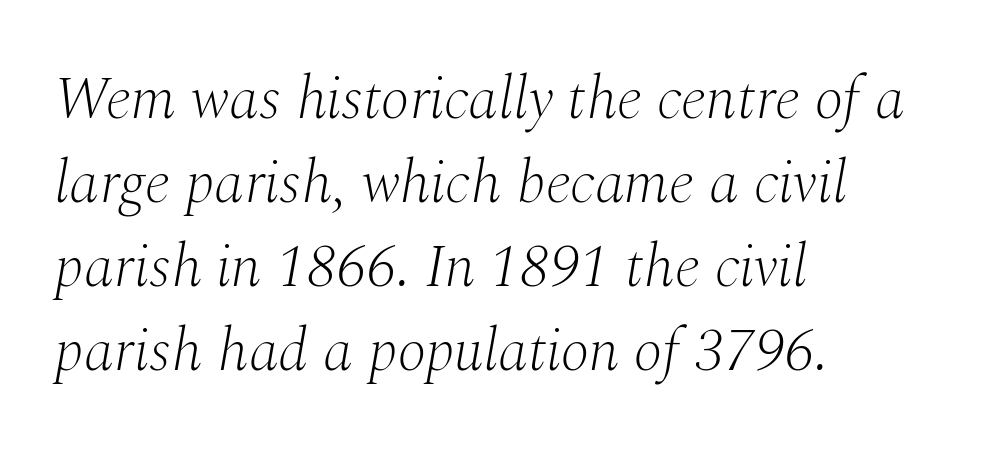
Descender tails drop into unmarked territory. A serif font was chosen for this passage. Here the designer chose a conventional face with non-uniform glyph widths. The text carries the slant typical of an italic or oblique font.
